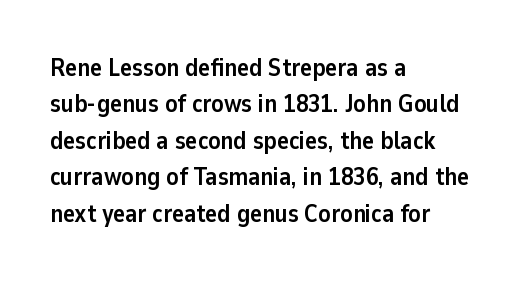
The image shows 25 px bold type, upright; set left-aligned, normal line spacing (1.46x), normal letter spacing, not underlined.
